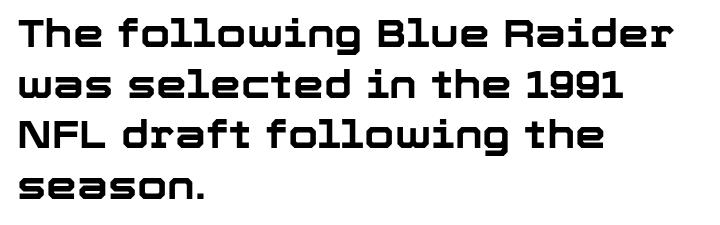
{"serif": "no", "italic": "no", "bold": "yes", "weight": "bold", "width": "normal", "stroke_contrast": "low", "x_height": "medium", "monospaced": "no", "underline": "no", "align": "left", "line_spacing": "normal", "line_spacing_ratio": 1.3, "letter_spacing": "normal", "letter_spacing_em": 0.0, "glyph_px": 39}
